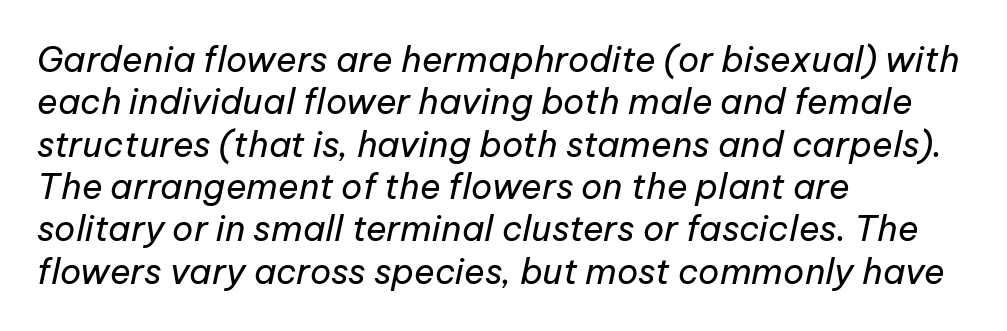
The image shows 35 px regular-weight type, italic (leaning right); set left-aligned, line spacing 1.21x, normal letter spacing, not underlined; low stroke contrast and a medium x-height.
